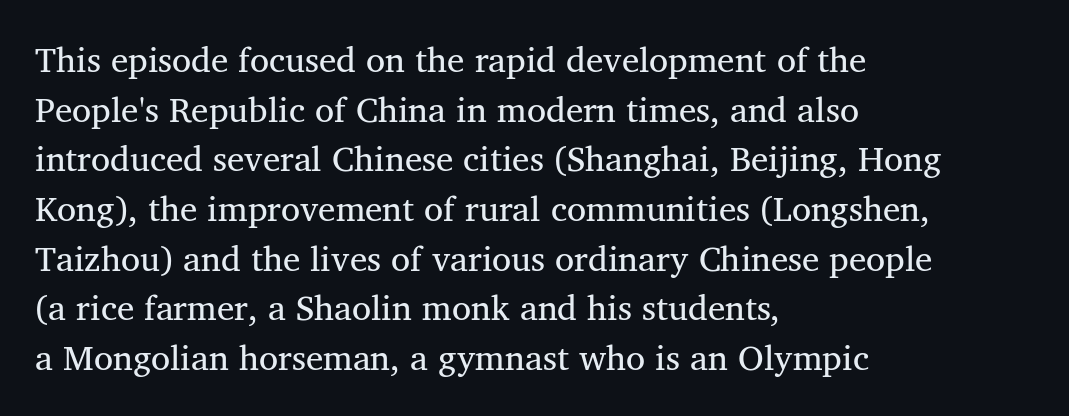
{"serif": "yes", "bold": "no", "weight": "regular", "width": "normal", "stroke_contrast": "medium", "x_height": "medium", "monospaced": "no", "underline": "no", "align": "left", "line_spacing": "normal", "line_spacing_ratio": 1.42, "letter_spacing": "normal", "letter_spacing_em": 0.0, "glyph_px": 35}
